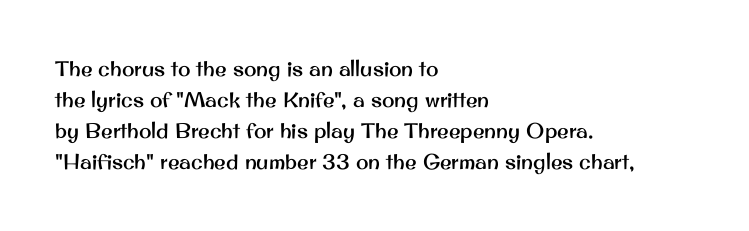
The image shows 21 px text type, upright; set left-aligned, normal line spacing (1.48x), normal letter spacing, not underlined.
